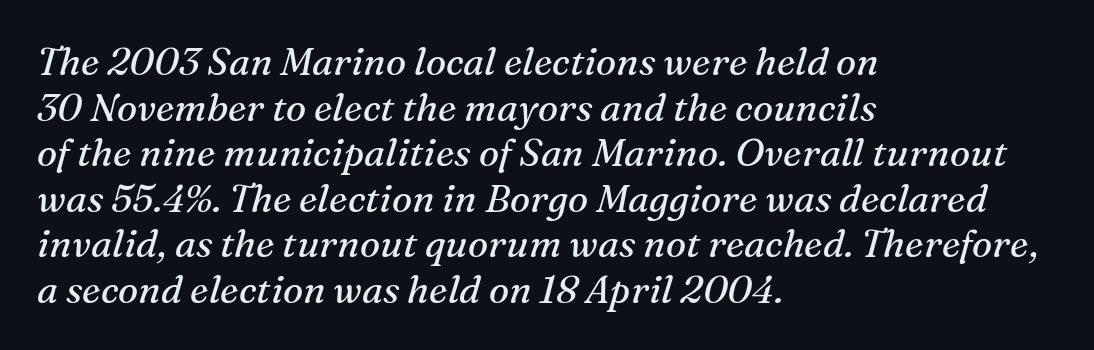
Q: Is the text bold? A: No.
Q: Is the text italic (slanted)? A: Yes, it leans right by about 16 degrees.
Q: Is the typeface a serif or a sans-serif typeface? A: Serif.
Q: Is the text underlined? A: No.
Q: How is the paragraph aligned? A: Left-aligned.
Q: Is the spacing between letters normal or unusually wide? A: Normal.
Q: Width (condensed, normal, or wide)? A: Normal.
Q: Stroke contrast? A: Medium.
Q: x-height? A: Medium.
Q: Monospaced? A: No.
